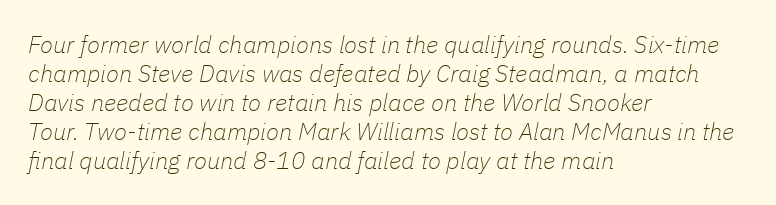
Q: Is the text bold? A: No.
Q: Is the text italic (slanted)? A: Yes, it leans right by about 11 degrees.
Q: Is the text underlined? A: No.
Q: How is the paragraph aligned? A: Left-aligned.
Q: Is the spacing between letters normal or unusually wide? A: Normal.
